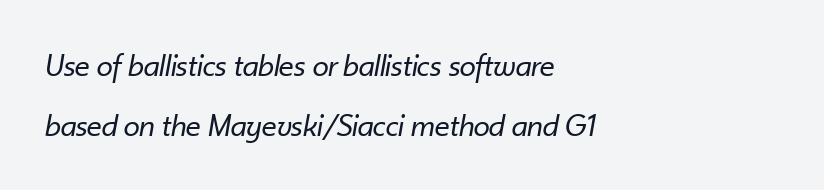
Looking at the ascenders, they clearly lean. Type without underlining. Weight: regular or lighter. Standard letterfit; no display-style spreading of the glyphs. Horizontally, the lines are justified to the leading edge only.
